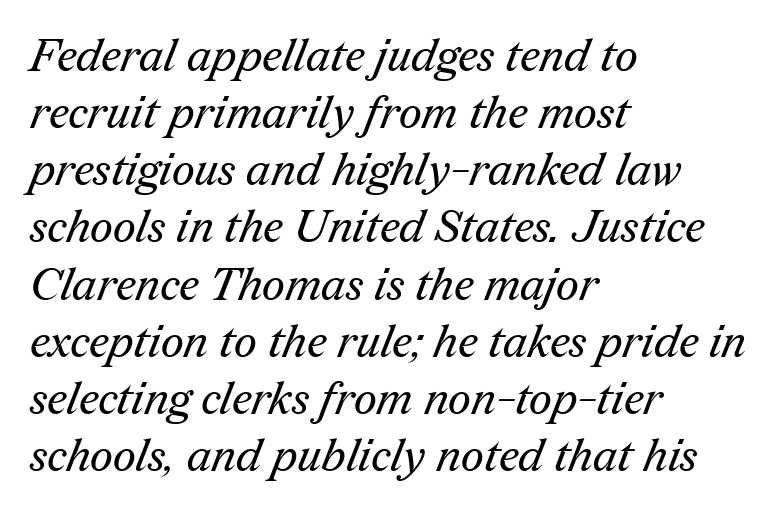
Q: Is the text bold? A: No.
Q: Is the typeface a serif or a sans-serif typeface? A: Serif.
Q: Is the text underlined? A: No.
Q: How is the paragraph aligned? A: Left-aligned.
Q: Is the spacing between letters normal or unusually wide? A: Normal.
Q: Is the spacing between lines tight, normal or loose? A: Normal.
Q: Width (condensed, normal, or wide)? A: Normal.
Q: Stroke contrast? A: Medium.
Q: x-height? A: Medium.
Q: Monospaced? A: No.
